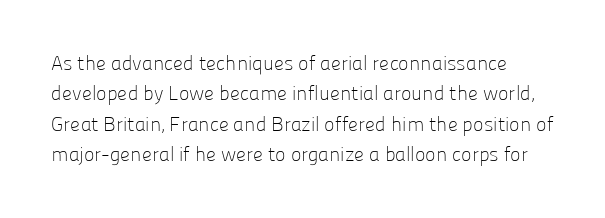
The image shows 20 px text type, upright; set normal line spacing (1.52x), normal letter spacing, not underlined.
